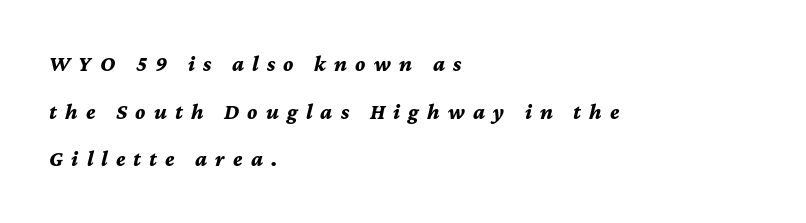
The image shows 22 px bold type, italic (leaning right); set left-aligned, loose line spacing (2.16x), unusually wide letter spacing (+0.37 em), not underlined.
